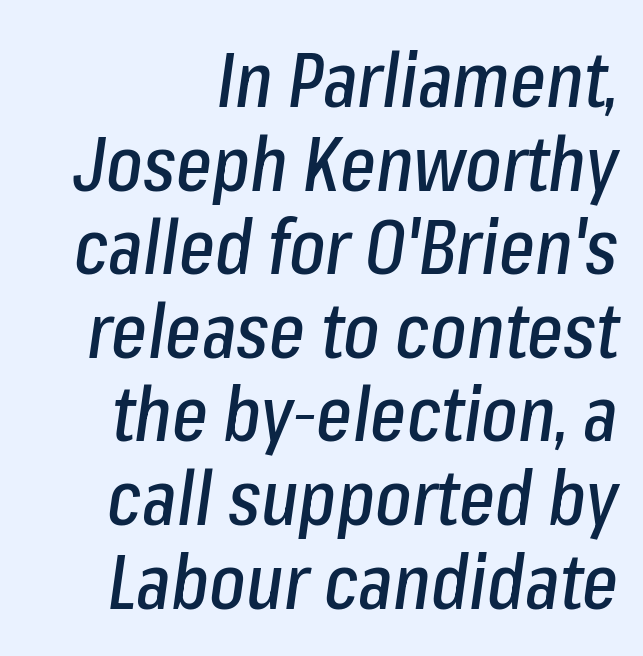
Q: Is the text italic (slanted)? A: Yes, it leans right by about 8 degrees.
Q: Is the text underlined? A: No.
Q: Is the spacing between letters normal or unusually wide? A: Normal.
Q: Is the spacing between lines tight, normal or loose? A: Tight.
Q: Width (condensed, normal, or wide)? A: Condensed.
Q: Stroke contrast? A: Low.
Q: x-height? A: Medium.
Q: Monospaced? A: No.
